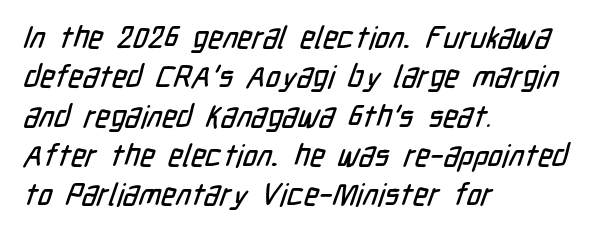
{"serif": "no", "width": "condensed", "stroke_contrast": "low", "x_height": "medium", "monospaced": "no", "underline": "no", "align": "left", "line_spacing": "normal", "line_spacing_ratio": 1.27, "letter_spacing": "normal", "letter_spacing_em": 0.0, "glyph_px": 31}
